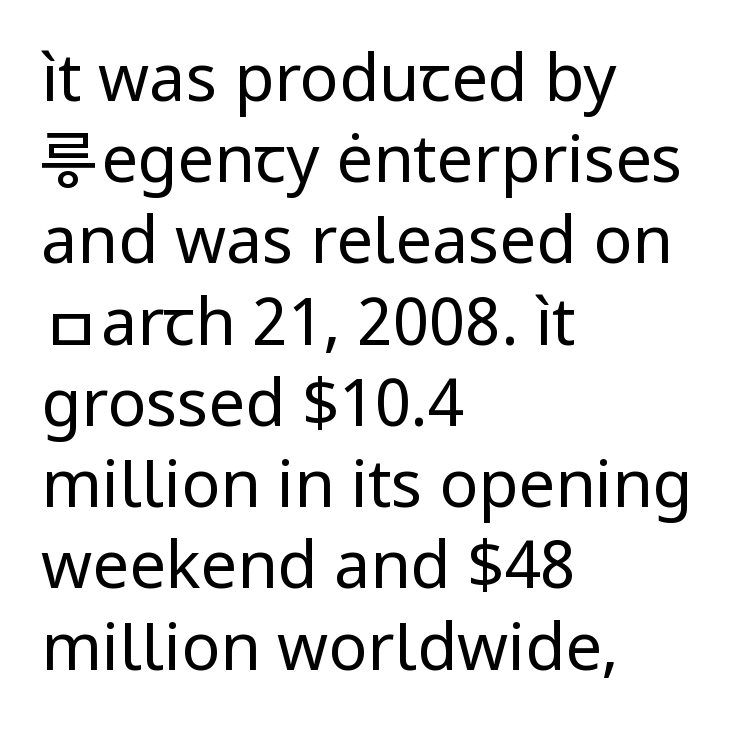
Is there any slant? The stems are plumb. Do the characters align in a grid? No, the font is proportional. Is this a heavy cut? Hardly; it is regular or lighter. In terms of letterform style, serifs are entirely absent. Inter-character spacing is left at the font's built-in metrics.
